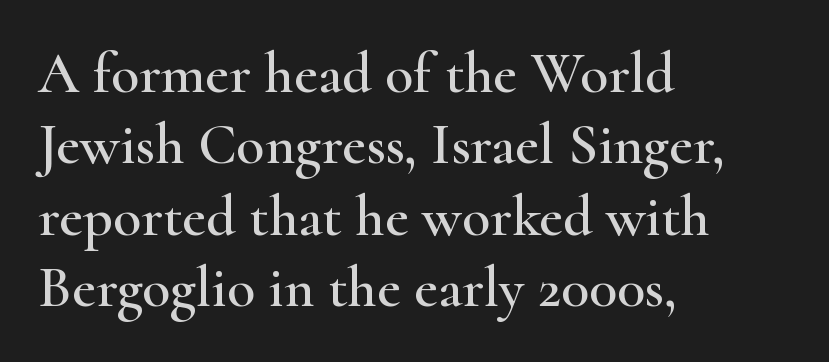
Q: Is the text italic (slanted)? A: No, it is upright.
Q: Is the typeface a serif or a sans-serif typeface? A: Serif.
Q: Is the text underlined? A: No.
Q: How is the paragraph aligned? A: Left-aligned.
Q: Is the spacing between letters normal or unusually wide? A: Normal.
Q: Width (condensed, normal, or wide)? A: Wide.
Q: Stroke contrast? A: High.
Q: x-height? A: Small.
Q: Monospaced? A: No.
